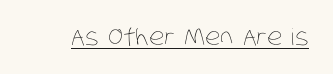
The image shows 23 px text type; set normal letter spacing, underlined.
